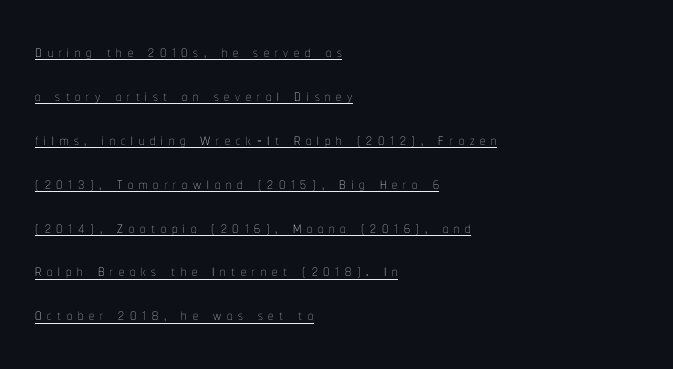
{"italic": "no", "bold": "no", "underline": "yes", "align": "left", "line_spacing": "loose", "line_spacing_ratio": 2.09, "letter_spacing": "wide", "letter_spacing_em": 0.27, "glyph_px": 21}
